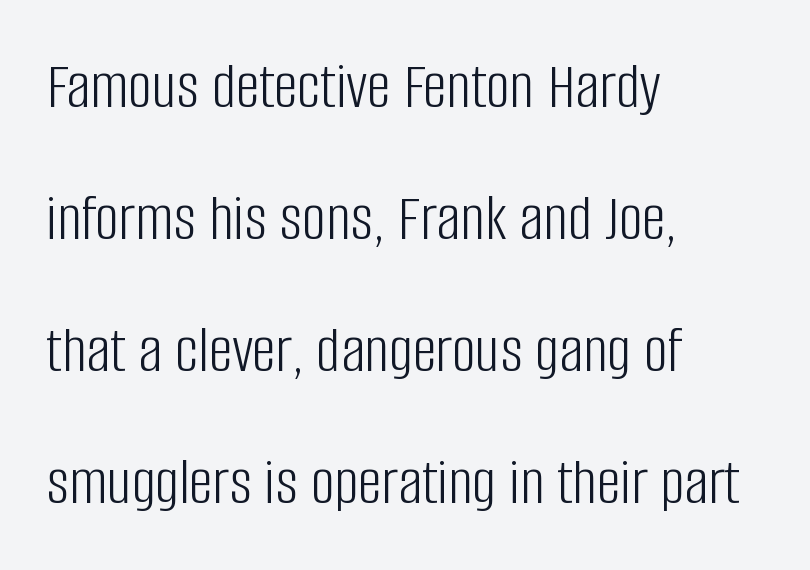
The image shows 67 px light, condensed sans-serif type, upright; set left-aligned, loose line spacing (1.97x), normal letter spacing, not underlined; low stroke contrast and a large x-height.
